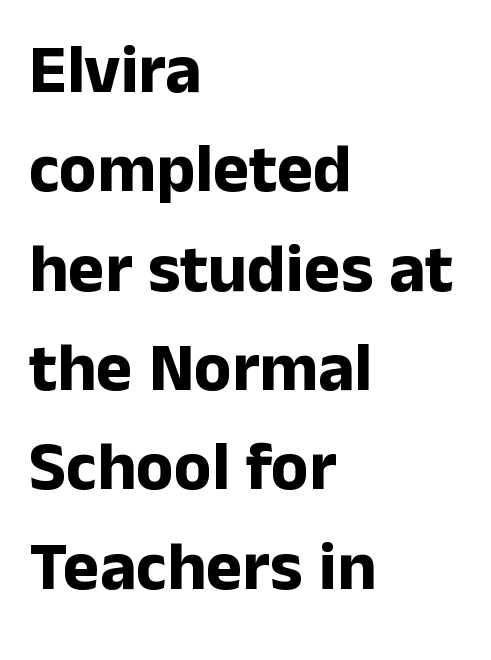
{"serif": "no", "italic": "no", "bold": "yes", "weight": "bold", "width": "normal", "stroke_contrast": "low", "x_height": "medium", "monospaced": "no", "underline": "no", "align": "left", "line_spacing": "normal", "line_spacing_ratio": 1.44, "letter_spacing": "normal", "letter_spacing_em": 0.0, "glyph_px": 69}
